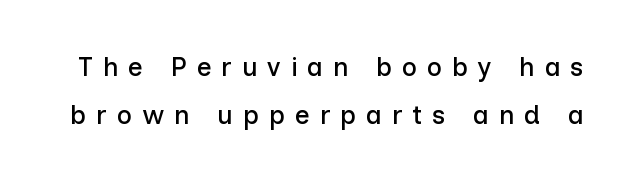
{"italic": "no", "underline": "no", "line_spacing_ratio": 1.84, "letter_spacing": "wide", "letter_spacing_em": 0.38, "glyph_px": 26}
